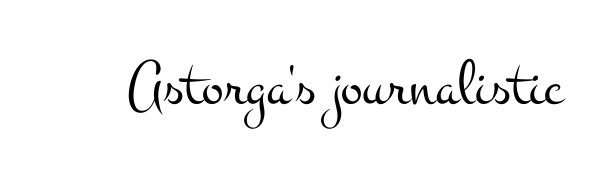
{"bold": "no", "weight": "light", "width": "wide", "stroke_contrast": "medium", "x_height": "small", "monospaced": "no", "underline": "no", "letter_spacing": "normal", "letter_spacing_em": 0.0, "glyph_px": 65}
